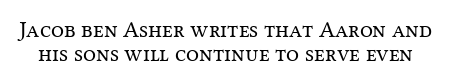
The image shows 23 px text type, upright; set tight line spacing (1.03x), normal letter spacing, not underlined.
